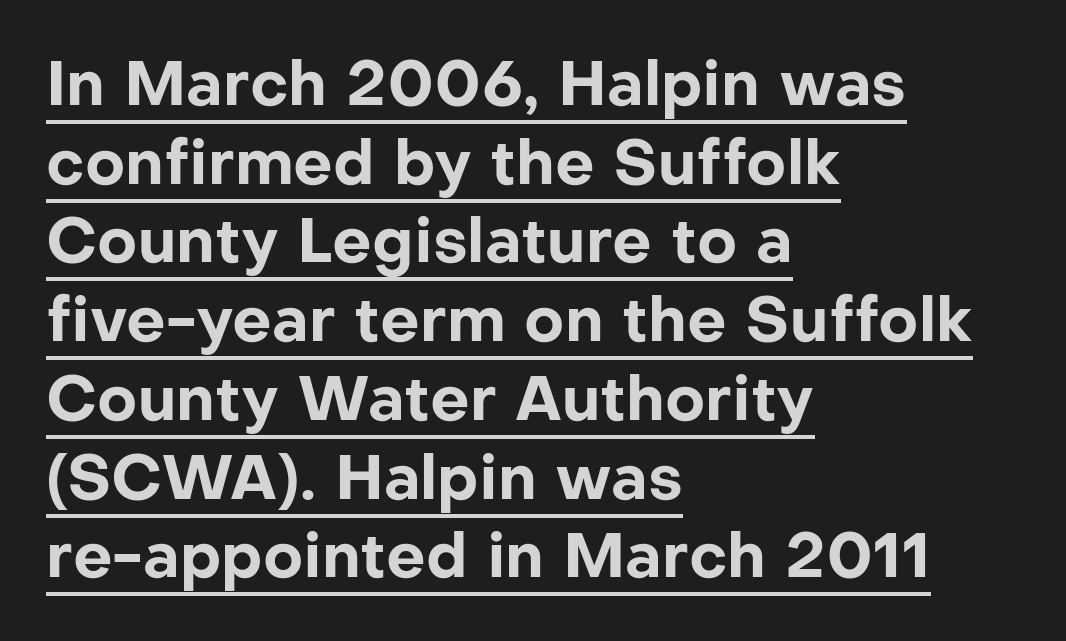
This sample keeps an unexceptional amount of space between lines. A baseline rule has been typeset under these characters. Character widths vary here, with narrow letters taking less room than wide ones. Inter-character spacing is left at the font's built-in metrics. When letters stand straight like this, we call the style roman or upright. The lines in this sample share a left origin and differ only in where they stop.
